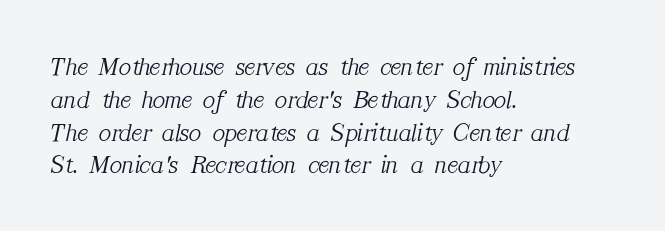
{"italic": "yes", "lean": "right", "slant_degrees": 12, "bold": "no", "underline": "no", "align": "left", "line_spacing": "normal", "line_spacing_ratio": 1.26, "letter_spacing": "normal", "letter_spacing_em": 0.0, "glyph_px": 26}
